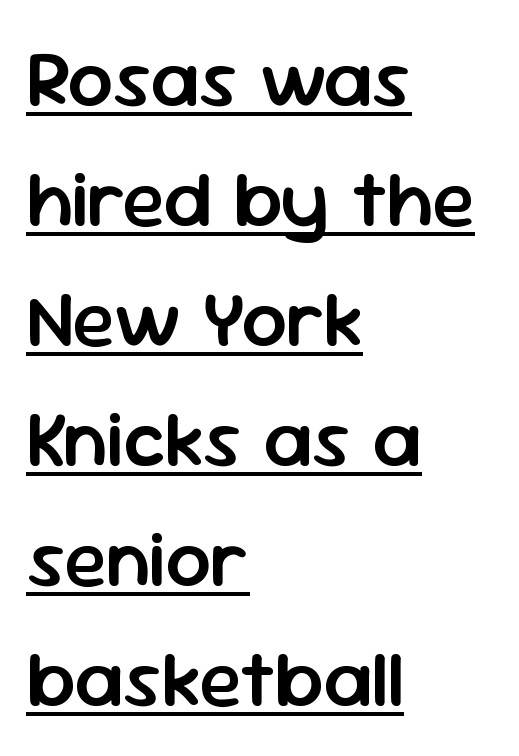
The image shows 80 px semibold sans-serif type, upright; set left-aligned, normal line spacing (1.5x), normal letter spacing, underlined; low stroke contrast and a medium x-height.
